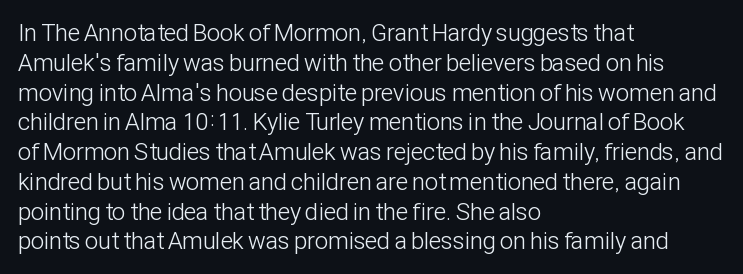
If you drew a line through each stem, it would be perfectly vertical. Tracking value appears to be zero — textbook default spacing. The rag falls on the right side of this text block. The face looks like a standard text weight, possibly lighter. The string is rendered with underlining switched off.
